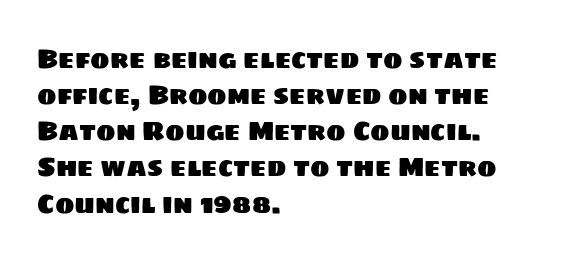
Q: Is the text underlined? A: No.
Q: How is the paragraph aligned? A: Left-aligned.
Q: Is the spacing between letters normal or unusually wide? A: Normal.
Q: Is the spacing between lines tight, normal or loose? A: Normal.
